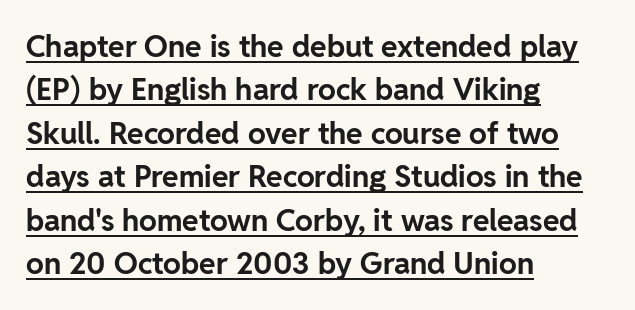
Q: Is the text bold? A: Yes.
Q: Is the text italic (slanted)? A: No, it is upright.
Q: Is the typeface a serif or a sans-serif typeface? A: Sans-serif.
Q: Is the text underlined? A: Yes.
Q: How is the paragraph aligned? A: Left-aligned.
Q: Is the spacing between letters normal or unusually wide? A: Normal.
Q: Is the spacing between lines tight, normal or loose? A: Normal.
Q: Width (condensed, normal, or wide)? A: Normal.
Q: Stroke contrast? A: Low.
Q: x-height? A: Medium.
Q: Monospaced? A: No.
